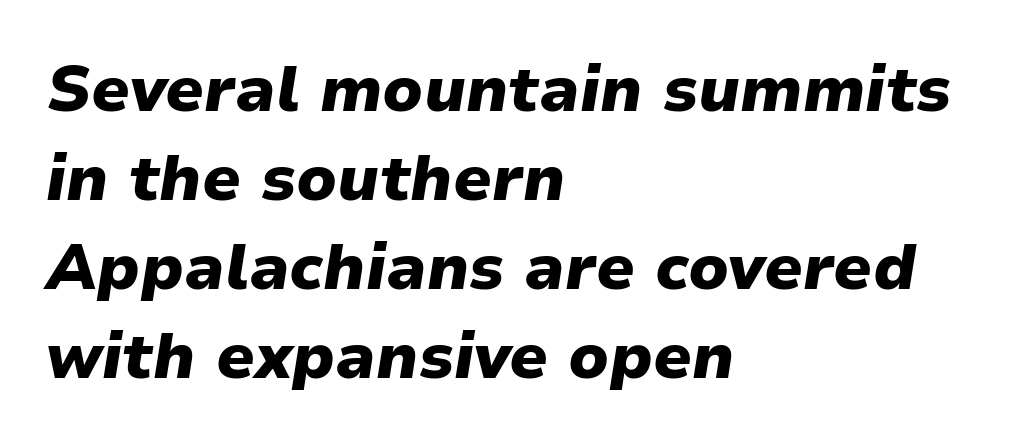
Heavy-handed strokes throughout: this text is bold. Spacing between characters is what you'd get straight out of the box. The specimen reads as italic at a glance. The foot of each line stays bare and open. Evenly set lines give the paragraph a standard silhouette. These lines are rendered in a variable-pitch font.
